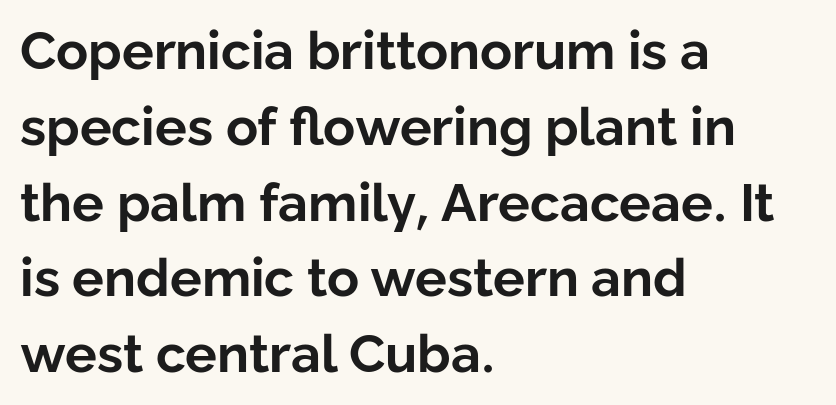
The image shows 53 px bold sans-serif type, upright; set left-aligned, normal line spacing (1.43x), normal letter spacing, not underlined; low stroke contrast and a medium x-height.
